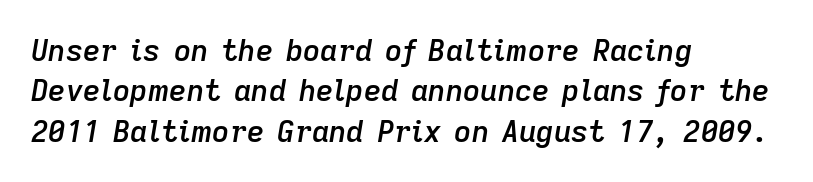
The image shows 30 px semibold type, italic (leaning right); set left-aligned, normal line spacing (1.35x), normal letter spacing, not underlined; low stroke contrast and a medium x-height.
